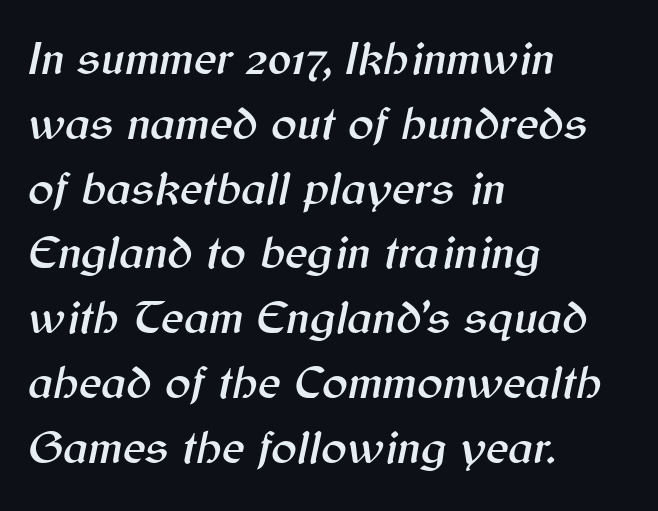
Note the varied advance widths — an 'i' is clearly narrower than an 'm'. Decoration check: the copy has no underline. Quick note: interline space is typical. Is the block centered? No — it sits flush against the left margin. You could call the tracking neutral — neither tight nor loose. The whole block is typeset with a tilt.
